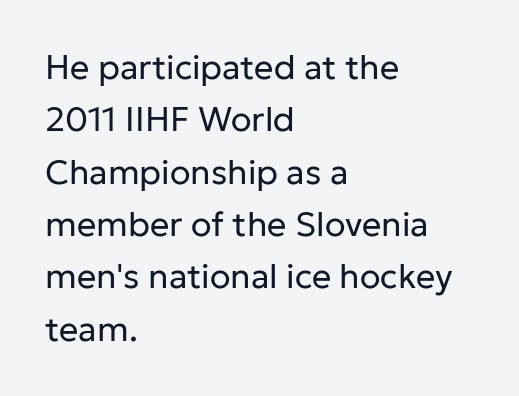
{"serif": "no", "italic": "no", "bold": "no", "weight": "regular", "width": "normal", "stroke_contrast": "low", "x_height": "medium", "monospaced": "no", "underline": "no", "align": "left", "line_spacing": "normal", "line_spacing_ratio": 1.54, "letter_spacing": "normal", "letter_spacing_em": 0.0, "glyph_px": 34}
